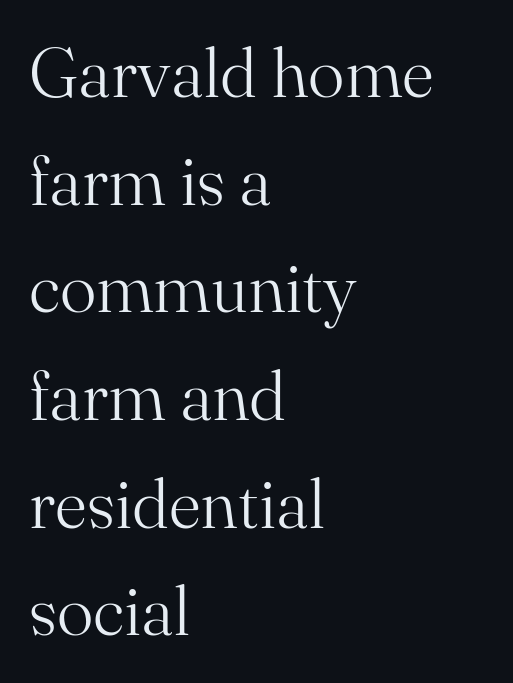
Q: Is the text bold? A: No.
Q: Is the text italic (slanted)? A: No, it is upright.
Q: Is the typeface a serif or a sans-serif typeface? A: Serif.
Q: Is the text underlined? A: No.
Q: How is the paragraph aligned? A: Left-aligned.
Q: Is the spacing between letters normal or unusually wide? A: Normal.
Q: Is the spacing between lines tight, normal or loose? A: Normal.
Q: Width (condensed, normal, or wide)? A: Normal.
Q: Stroke contrast? A: Medium.
Q: x-height? A: Small.
Q: Monospaced? A: No.
